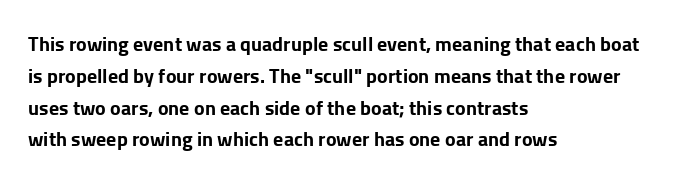
Q: Is the text bold? A: Yes.
Q: Is the text italic (slanted)? A: No, it is upright.
Q: Is the text underlined? A: No.
Q: How is the paragraph aligned? A: Left-aligned.
Q: Is the spacing between letters normal or unusually wide? A: Normal.
Q: Is the spacing between lines tight, normal or loose? A: Normal.
